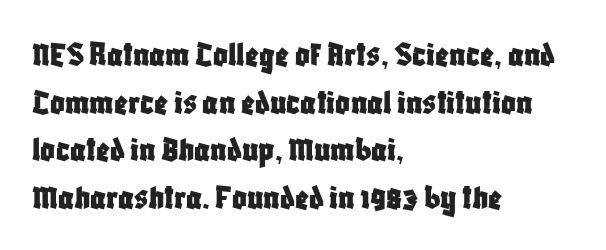
{"serif": "no", "italic": "no", "width": "condensed", "stroke_contrast": "low", "x_height": "large", "monospaced": "no", "underline": "no", "align": "left", "line_spacing": "normal", "line_spacing_ratio": 1.32, "letter_spacing": "normal", "letter_spacing_em": 0.0, "glyph_px": 36}
